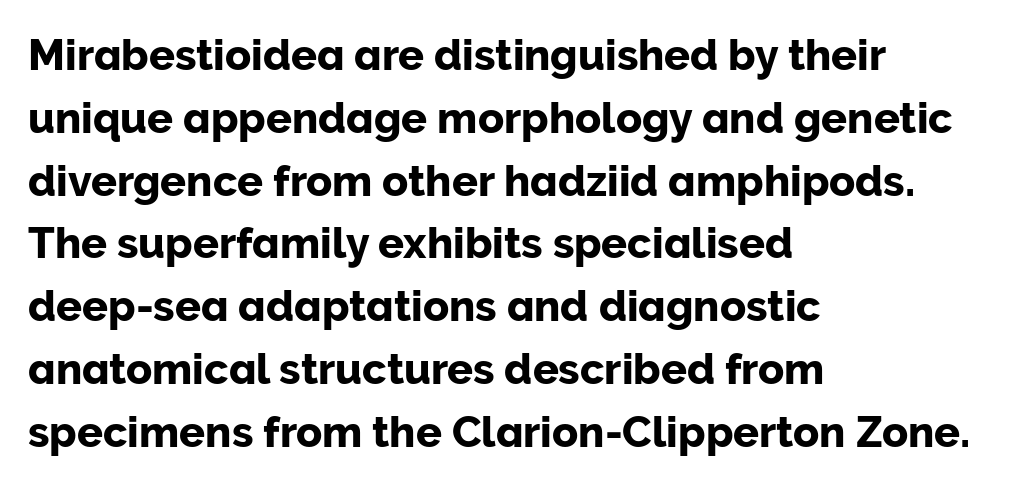
Q: Is the text italic (slanted)? A: No, it is upright.
Q: Is the typeface a serif or a sans-serif typeface? A: Sans-serif.
Q: Is the text underlined? A: No.
Q: How is the paragraph aligned? A: Left-aligned.
Q: Is the spacing between letters normal or unusually wide? A: Normal.
Q: Is the spacing between lines tight, normal or loose? A: Normal.
Q: Width (condensed, normal, or wide)? A: Normal.
Q: Stroke contrast? A: Low.
Q: x-height? A: Medium.
Q: Monospaced? A: No.
